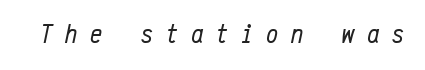
Q: Is the text bold? A: No.
Q: Is the text italic (slanted)? A: Yes, it leans right by about 12 degrees.
Q: Is the text underlined? A: No.
Q: Is the spacing between letters normal or unusually wide? A: Unusually wide.
